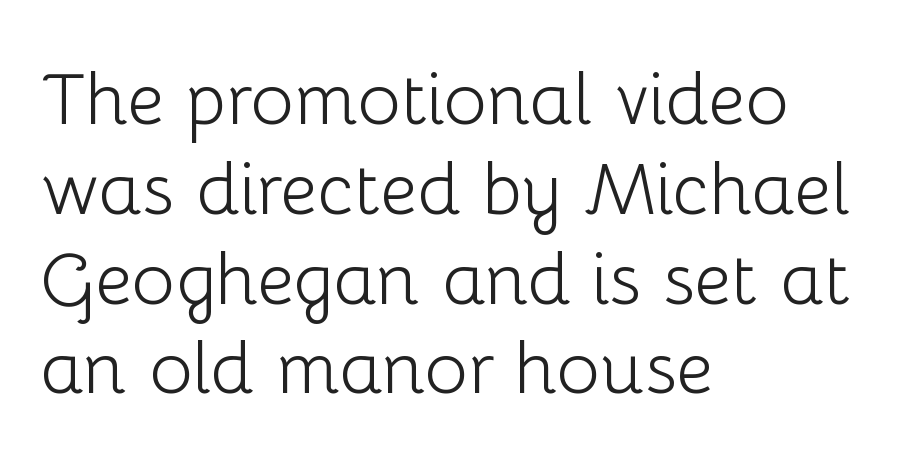
{"serif": "no", "italic": "no", "bold": "no", "weight": "light", "width": "normal", "stroke_contrast": "low", "x_height": "medium", "monospaced": "no", "underline": "no", "align": "left", "line_spacing_ratio": 1.23, "letter_spacing": "normal", "letter_spacing_em": 0.0, "glyph_px": 73}
